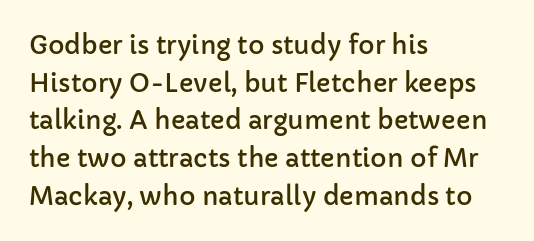
{"italic": "no", "underline": "no", "align": "left", "line_spacing": "normal", "line_spacing_ratio": 1.51, "letter_spacing": "normal", "letter_spacing_em": 0.0, "glyph_px": 25}
